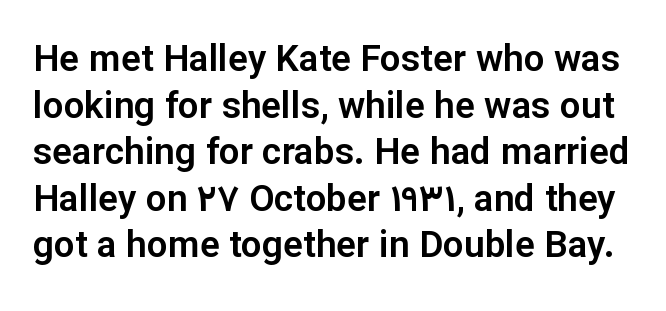
{"serif": "no", "italic": "no", "width": "normal", "stroke_contrast": "low", "x_height": "medium", "monospaced": "no", "underline": "no", "line_spacing": "normal", "line_spacing_ratio": 1.26, "letter_spacing": "normal", "letter_spacing_em": 0.0, "glyph_px": 37}
